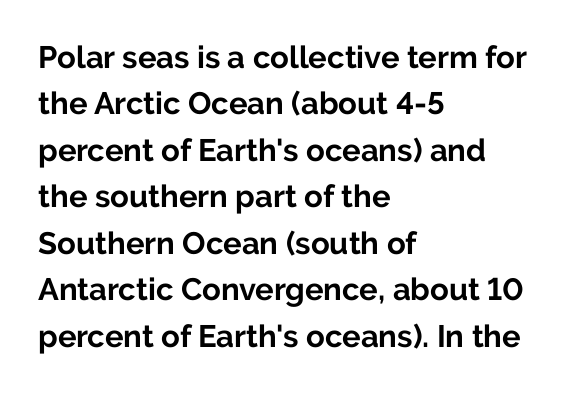
Character widths vary here, with narrow letters taking less room than wide ones. The rendering anchors every line to the left-hand side. Thick stems and heavy bowls — unmistakably bold. This is roman type, the default non-slanted kind. Unmarked baselines from the first word to the last. Regarding serifs, this sample does without them.
